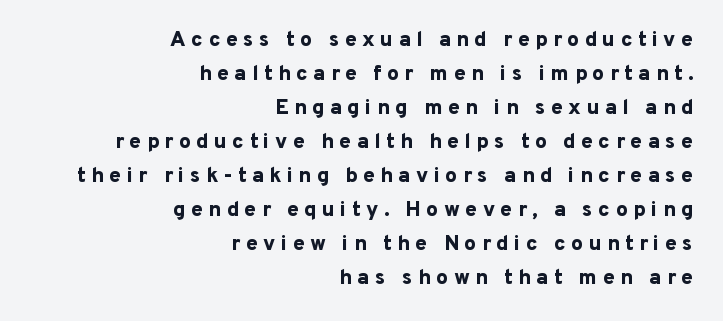
Q: Is the text bold? A: Yes.
Q: Is the text italic (slanted)? A: No, it is upright.
Q: Is the text underlined? A: No.
Q: How is the paragraph aligned? A: Right-aligned.
Q: Is the spacing between letters normal or unusually wide? A: Unusually wide.
Q: Is the spacing between lines tight, normal or loose? A: Normal.
